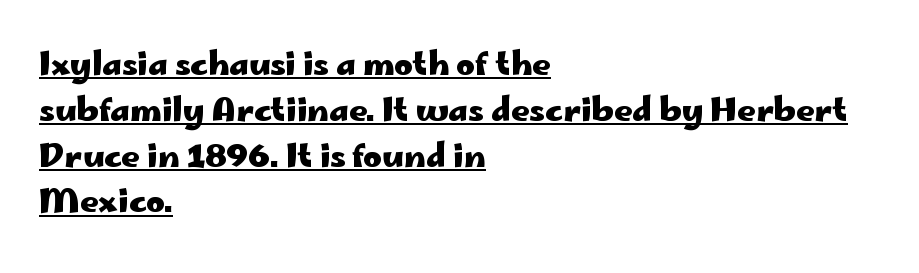
The image shows 32 px heavy, wide sans-serif type, upright; set left-aligned, normal line spacing (1.43x), normal letter spacing, underlined; low stroke contrast and a small x-height.
